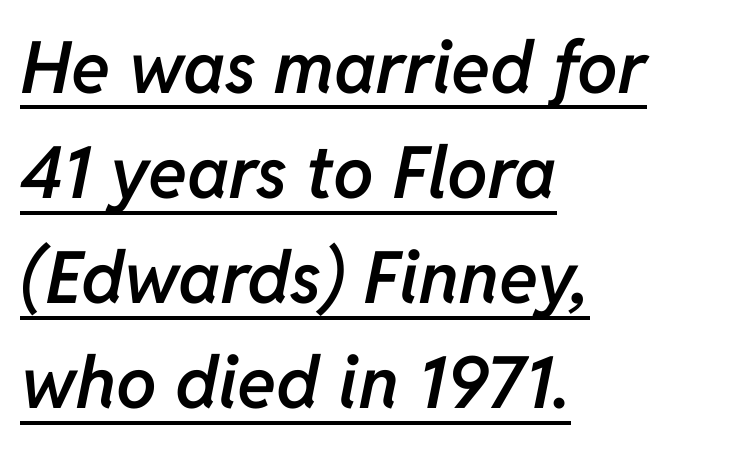
The image shows 72 px semibold type, italic (leaning right); set left-aligned, normal line spacing (1.46x), normal letter spacing, underlined; low stroke contrast and a medium x-height.
